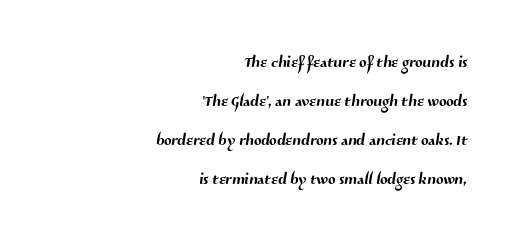
The image shows 22 px text type; set right-aligned, line spacing 1.78x, normal letter spacing, not underlined.
